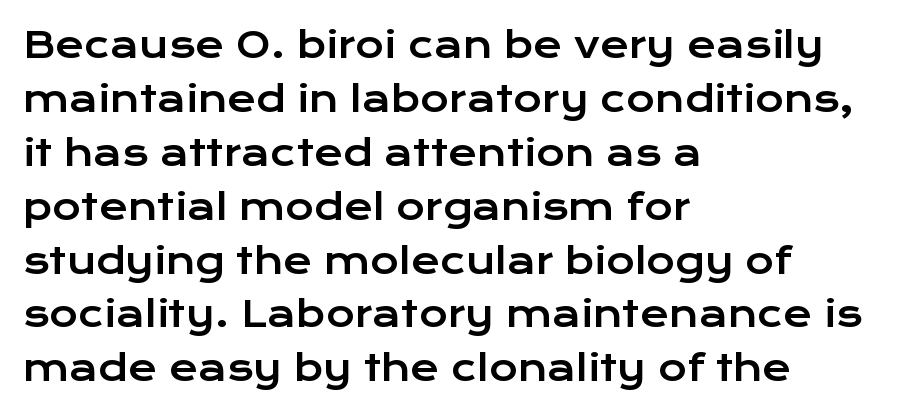
The image shows 35 px wide sans-serif type, upright; set left-aligned, normal line spacing (1.54x), normal letter spacing, not underlined; low stroke contrast and a medium x-height.
